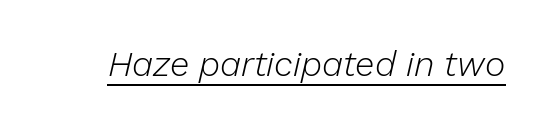
Observe the lean: these are italic letterforms. Nothing heavy about these letters — not bold at all. Students, observe the line beneath the letters — that is underlining. A typesetter would call this proportional, since set widths differ per character. The horizontal fit of the characters is conventional and even.
